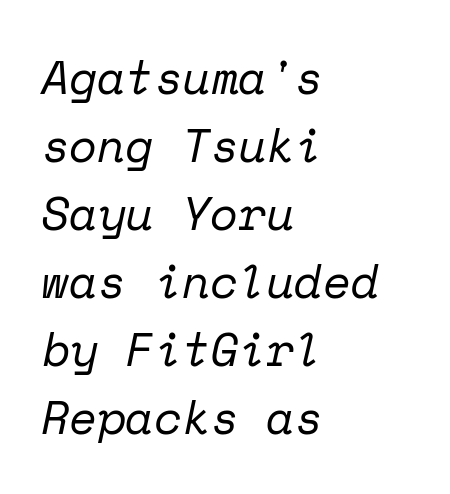
The image shows 46 px regular-weight serif type, italic (leaning right), monospaced; set left-aligned, normal line spacing (1.48x), normal letter spacing, not underlined; low stroke contrast and a medium x-height.
